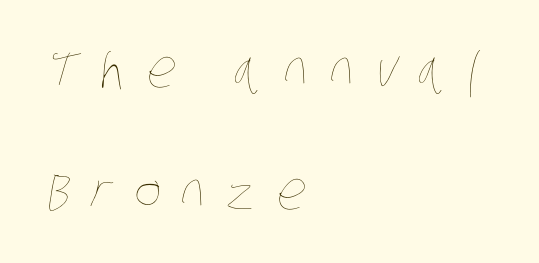
The image shows 52 px thin, condensed type; set left-aligned, loose line spacing (2.34x), unusually wide letter spacing (+0.4 em), not underlined; low stroke contrast and a large x-height.
